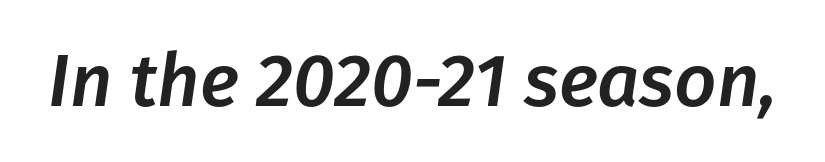
The image shows 74 px text type, italic (leaning right); set normal letter spacing, not underlined; low stroke contrast and a medium x-height.
